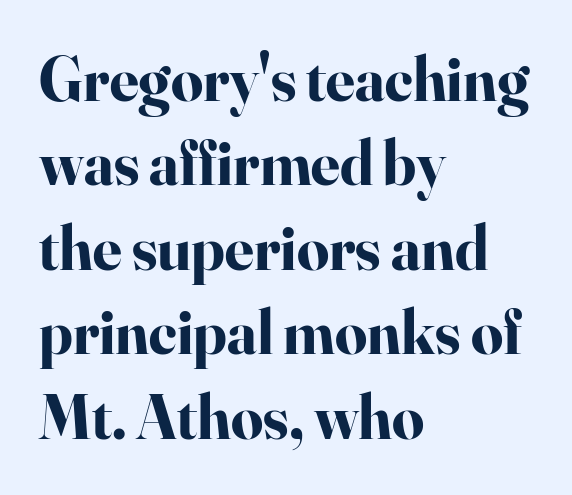
The image shows 63 px bold serif type, upright; set left-aligned, normal line spacing (1.34x), normal letter spacing, not underlined; high stroke contrast and a small x-height.
